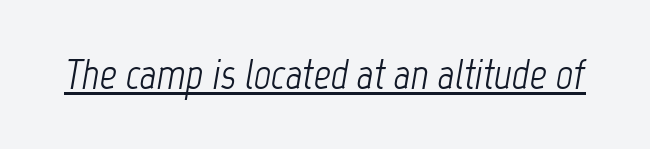
Q: Is the text bold? A: No.
Q: Is the text italic (slanted)? A: Yes, it leans right by about 12 degrees.
Q: Is the text underlined? A: Yes.
Q: Is the spacing between letters normal or unusually wide? A: Normal.
Q: Width (condensed, normal, or wide)? A: Condensed.
Q: Stroke contrast? A: Low.
Q: x-height? A: Medium.
Q: Monospaced? A: No.
